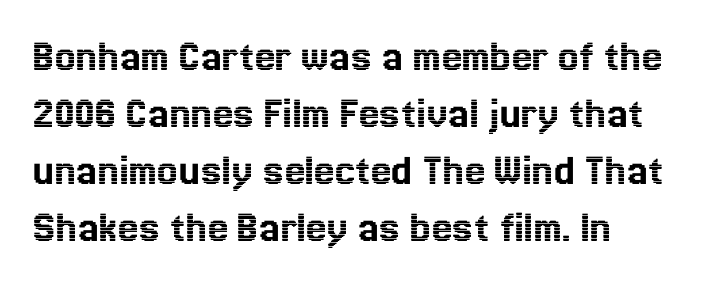
Q: Is the text italic (slanted)? A: No, it is upright.
Q: Is the text underlined? A: No.
Q: How is the paragraph aligned? A: Left-aligned.
Q: Is the spacing between letters normal or unusually wide? A: Normal.
Q: Width (condensed, normal, or wide)? A: Normal.
Q: x-height? A: Medium.
Q: Monospaced? A: No.
